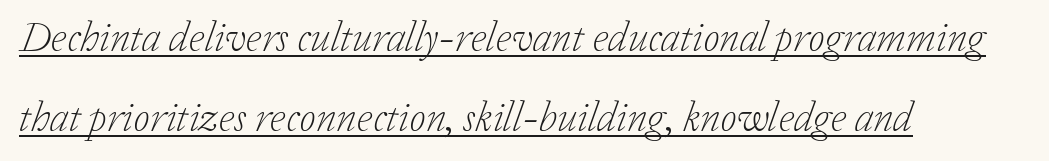
Q: Is the text bold? A: No.
Q: Is the text italic (slanted)? A: Yes, it leans right by about 20 degrees.
Q: Is the typeface a serif or a sans-serif typeface? A: Serif.
Q: Is the text underlined? A: Yes.
Q: How is the paragraph aligned? A: Left-aligned.
Q: Is the spacing between letters normal or unusually wide? A: Normal.
Q: Is the spacing between lines tight, normal or loose? A: Loose.
Q: Width (condensed, normal, or wide)? A: Normal.
Q: Stroke contrast? A: Low.
Q: x-height? A: Medium.
Q: Monospaced? A: No.
